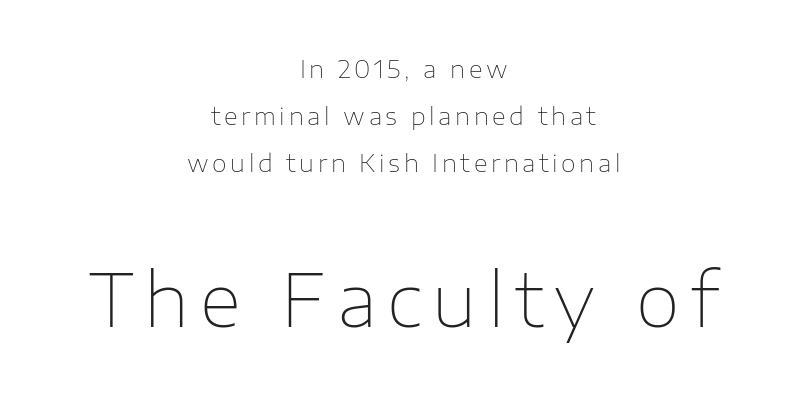
The image shows 72 px thin sans-serif type, upright; set centered, loose line spacing (1.96x), not underlined; the second (bottom) block is 3.0x larger; low stroke contrast and a medium x-height.
